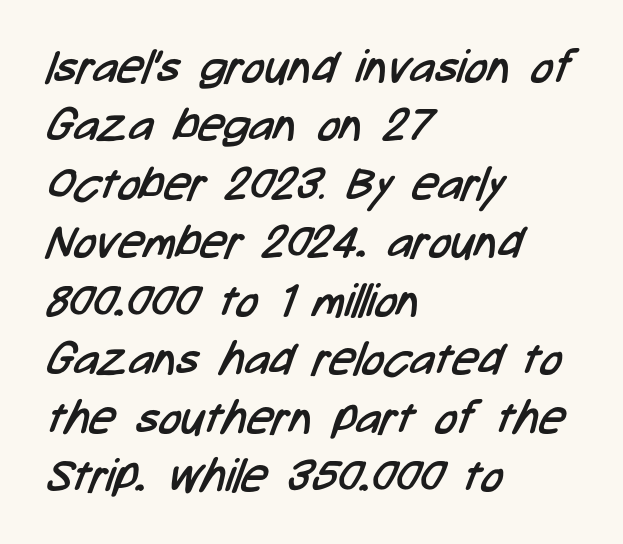
No heavy texture on the line: the type isn't bold. The typeface chosen for these lines omits serifs. Each line starts at the same left margin while the right side varies. Evenly set lines give the paragraph a standard silhouette.
